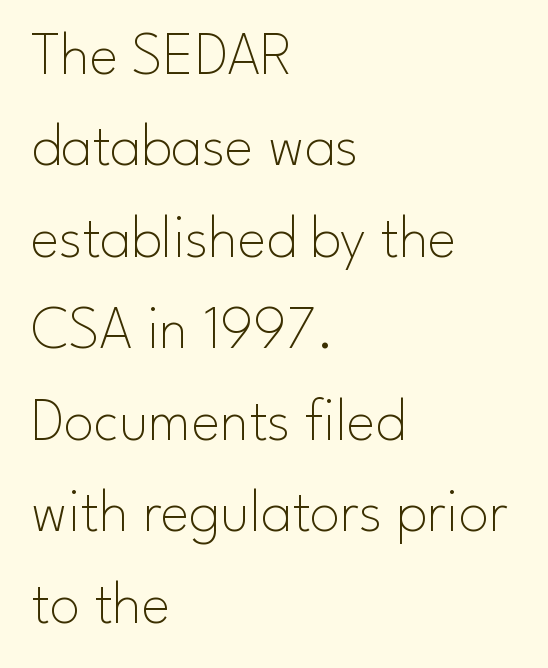
The image shows 61 px thin sans-serif type, upright; set left-aligned, normal line spacing (1.5x), normal letter spacing, not underlined; low stroke contrast and a small x-height.
